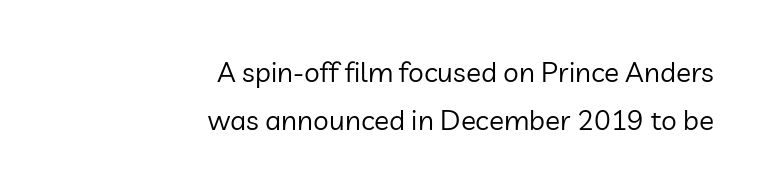
Q: Is the text bold? A: No.
Q: Is the text italic (slanted)? A: No, it is upright.
Q: Is the typeface a serif or a sans-serif typeface? A: Sans-serif.
Q: Is the text underlined? A: No.
Q: How is the paragraph aligned? A: Right-aligned.
Q: Is the spacing between letters normal or unusually wide? A: Normal.
Q: Width (condensed, normal, or wide)? A: Normal.
Q: Stroke contrast? A: Low.
Q: x-height? A: Medium.
Q: Monospaced? A: No.
